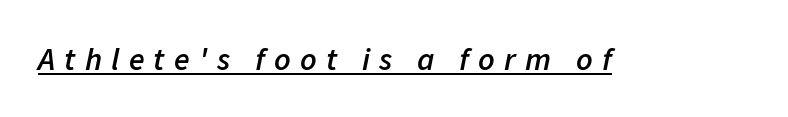
Notice how a bar underscores the lettering throughout. The specimen reads as italic at a glance. The characters look somewhat weighty, a semibold short of true bold. A typesetter would call this proportional, since set widths differ per character.
